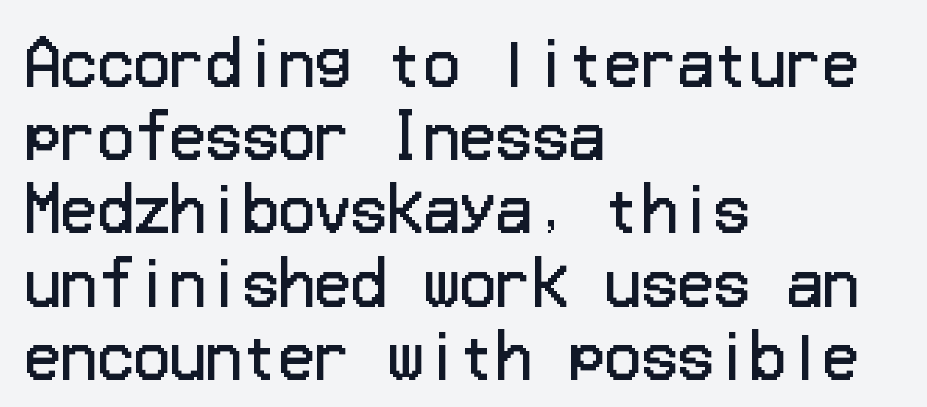
{"serif": "no", "italic": "no", "bold": "no", "weight": "regular", "width": "normal", "stroke_contrast": "low", "x_height": "medium", "underline": "no", "align": "left", "line_spacing_ratio": 1.22, "letter_spacing": "normal", "letter_spacing_em": 0.0, "glyph_px": 60}
